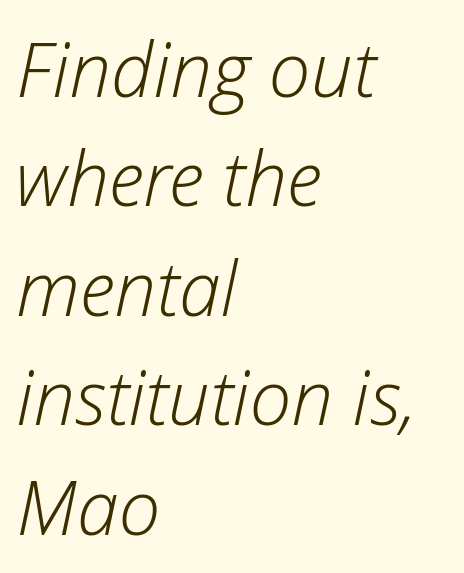
The image shows 75 px light type, italic (leaning right); set left-aligned, normal line spacing (1.46x), normal letter spacing, not underlined; low stroke contrast and a medium x-height.
